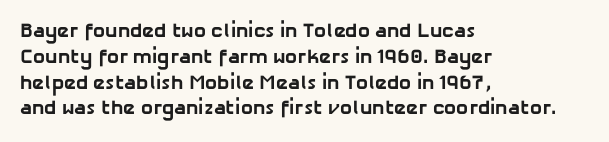
Summary of vertical rhythm: regular, with standard interline spacing. The passage is arranged the way most books set body copy — flush left. The characters look thick and weighty, a clear bold. Underlining? Definitely not there. No extra tracking has been applied to these lines.
